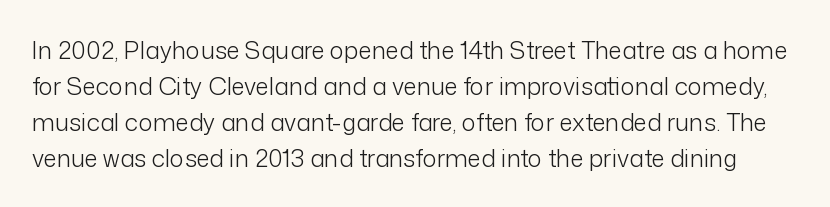
{"italic": "no", "bold": "no", "underline": "no", "line_spacing": "normal", "line_spacing_ratio": 1.5, "letter_spacing": "normal", "letter_spacing_em": 0.0, "glyph_px": 24}
